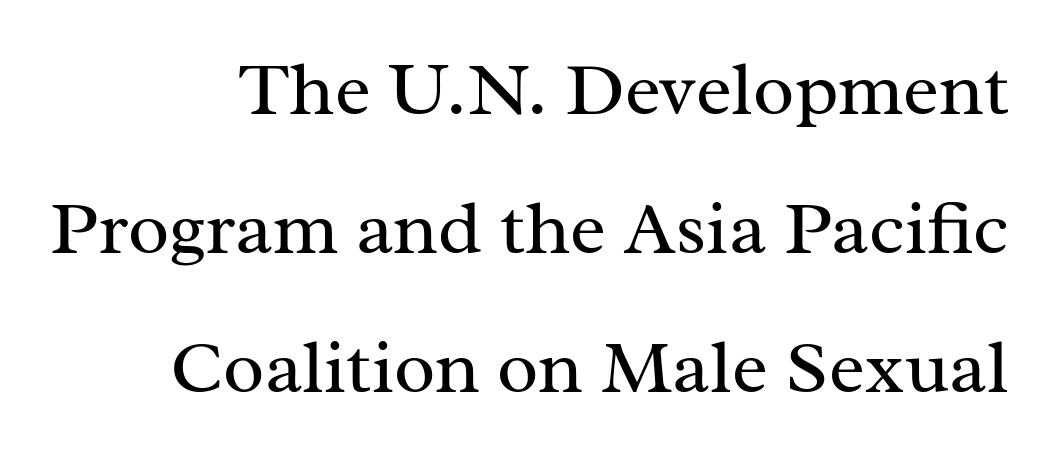
{"serif": "yes", "italic": "no", "bold": "no", "weight": "regular", "width": "normal", "stroke_contrast": "medium", "x_height": "medium", "monospaced": "no", "underline": "no", "line_spacing_ratio": 1.83, "letter_spacing": "normal", "letter_spacing_em": 0.0, "glyph_px": 76}
